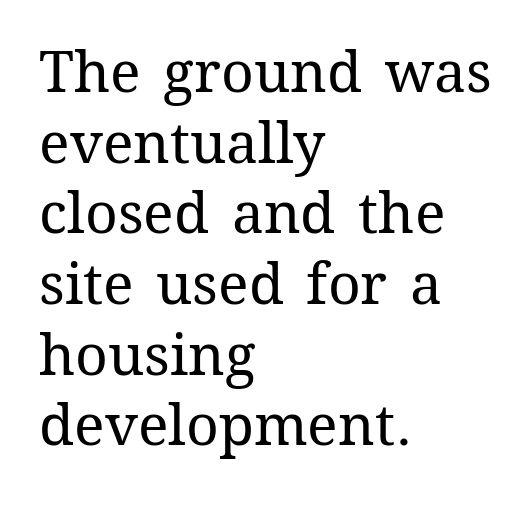
Descender tails drop into unmarked territory. Casual observation: everything's shoved over to the left. The strokes are not fattened; the text isn't bold. You could not count columns in this text — the font is proportionally spaced. This rendering leaves character spacing at its baseline value. Upright lettering throughout.
